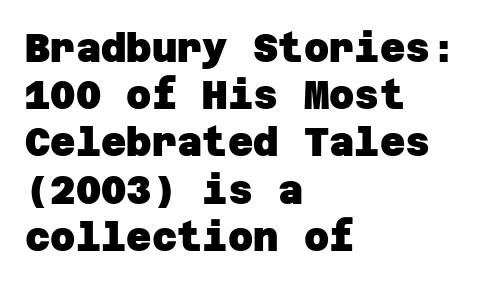
Strong, thick strokes mark this as bold type. In terms of letterform style, serifs are entirely absent. The gap between lines stays unmarked. The type is set solid horizontally, with unmodified tracking.
